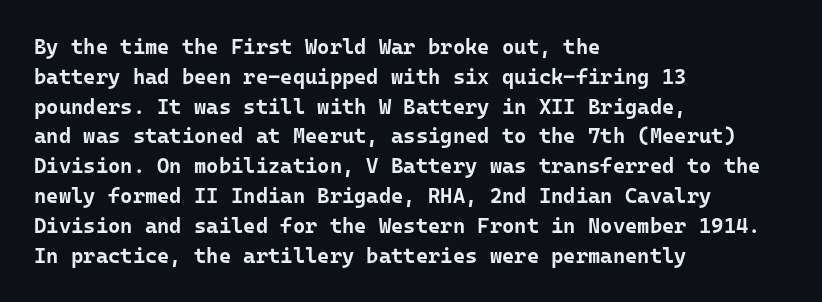
The image shows 21 px bold type, upright; set left-aligned, normal line spacing (1.42x), normal letter spacing, not underlined.
